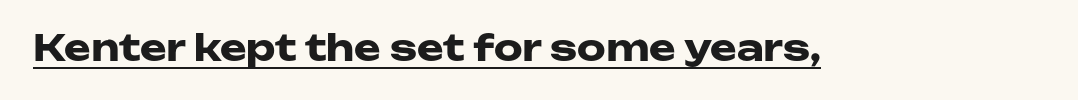
Q: Is the text bold? A: Yes.
Q: Is the text italic (slanted)? A: No, it is upright.
Q: Is the typeface a serif or a sans-serif typeface? A: Sans-serif.
Q: Is the text underlined? A: Yes.
Q: Is the spacing between letters normal or unusually wide? A: Normal.
Q: Width (condensed, normal, or wide)? A: Wide.
Q: Stroke contrast? A: Low.
Q: x-height? A: Medium.
Q: Monospaced? A: No.
